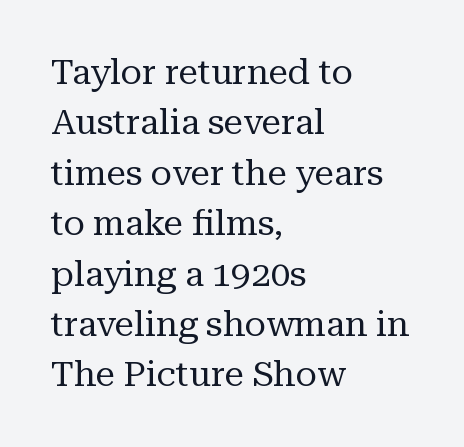
{"serif": "yes", "italic": "no", "bold": "no", "weight": "regular", "width": "normal", "stroke_contrast": "medium", "x_height": "medium", "monospaced": "no", "underline": "no", "align": "left", "line_spacing": "normal", "line_spacing_ratio": 1.44, "letter_spacing": "normal", "letter_spacing_em": 0.0, "glyph_px": 35}
